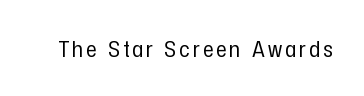
Honestly, there is no underline to notice here at all. This is roman type, the default non-slanted kind. Weight: not bold — regular or lighter.
